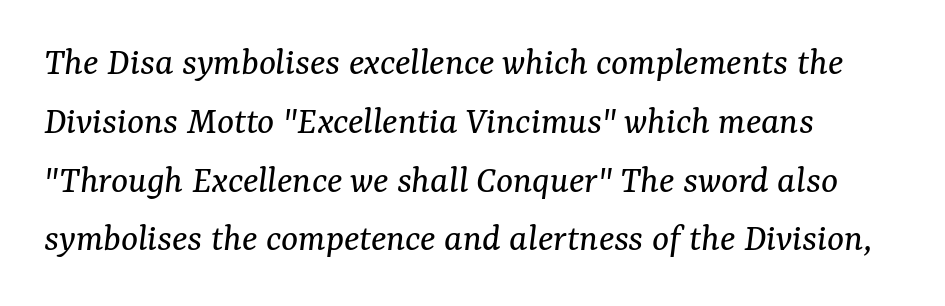
The image shows 40 px regular-weight serif type, italic (leaning right); set left-aligned, normal line spacing (1.47x), normal letter spacing, not underlined; medium stroke contrast and a medium x-height.
